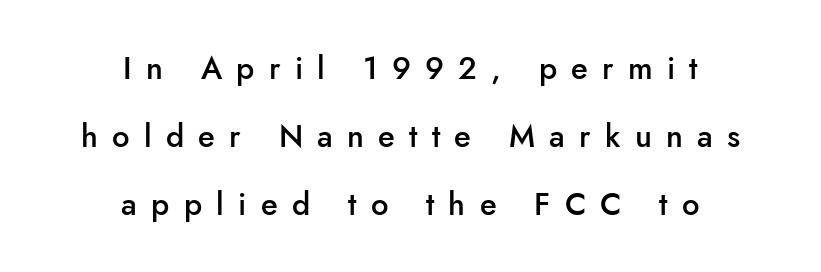
Q: Is the text bold? A: Semi-bold.
Q: Is the text italic (slanted)? A: No, it is upright.
Q: Is the typeface a serif or a sans-serif typeface? A: Sans-serif.
Q: Is the text underlined? A: No.
Q: How is the paragraph aligned? A: Centered.
Q: Is the spacing between letters normal or unusually wide? A: Unusually wide.
Q: Is the spacing between lines tight, normal or loose? A: Loose.
Q: Width (condensed, normal, or wide)? A: Normal.
Q: Stroke contrast? A: Low.
Q: x-height? A: Small.
Q: Monospaced? A: No.
